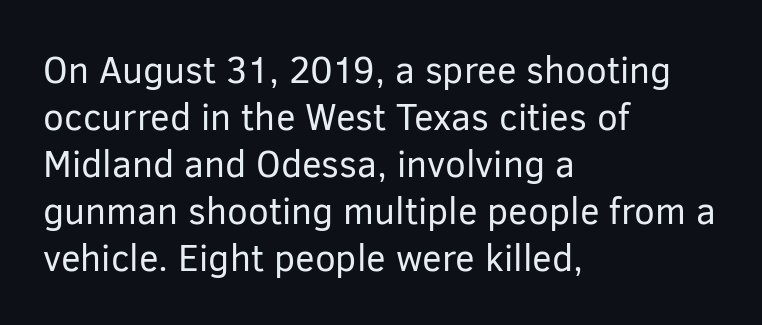
{"serif": "no", "italic": "no", "bold": "no", "weight": "regular", "width": "normal", "stroke_contrast": "low", "x_height": "medium", "monospaced": "no", "underline": "no", "align": "left", "line_spacing": "normal", "line_spacing_ratio": 1.27, "letter_spacing": "normal", "letter_spacing_em": 0.0, "glyph_px": 37}
